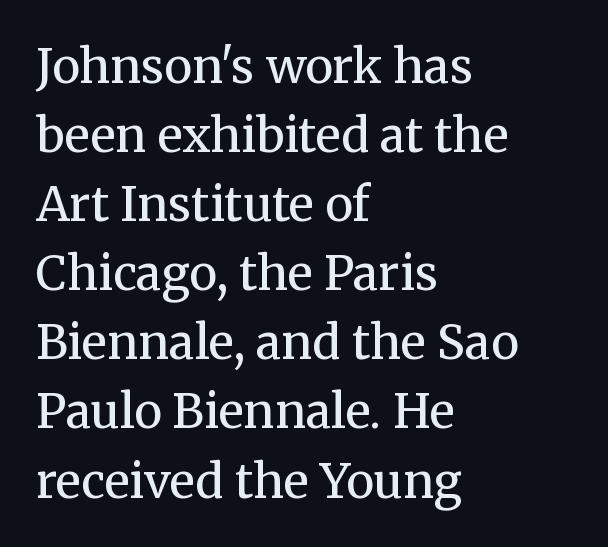
Typeset ragged right — the left edge is the straight one. A light-to-regular cut is what we see here. Look at the tracking — it's just the regular setting, nothing added. You can tell from the footed stems that serif type was used. Posture: vertical. Only glyphs here, with clear space below each row.
